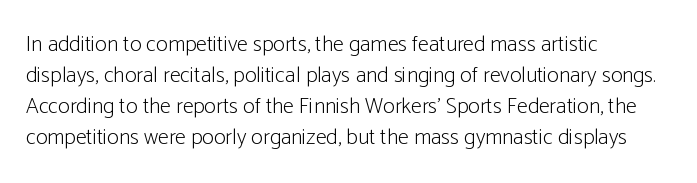
The words here are not underlined. Default kerning and tracking; the words read as compact shapes. The paragraph shown leans on its left margin. Posture: straight, roman, zero tilt. Vertical stems look standard width or narrower in stroke. Vertical spacing — default.
